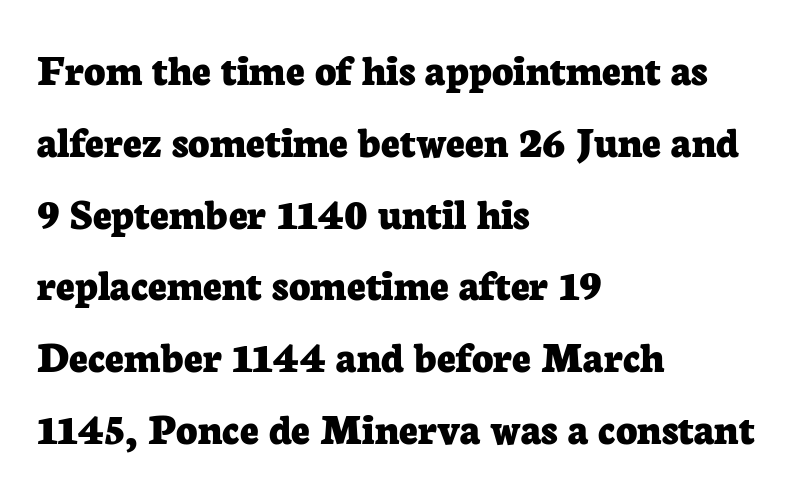
Q: Is the text bold? A: Yes.
Q: Is the text italic (slanted)? A: No, it is upright.
Q: Is the typeface a serif or a sans-serif typeface? A: Serif.
Q: Is the text underlined? A: No.
Q: How is the paragraph aligned? A: Left-aligned.
Q: Is the spacing between letters normal or unusually wide? A: Normal.
Q: Is the spacing between lines tight, normal or loose? A: Normal.
Q: Width (condensed, normal, or wide)? A: Normal.
Q: Stroke contrast? A: Low.
Q: x-height? A: Medium.
Q: Monospaced? A: No.
